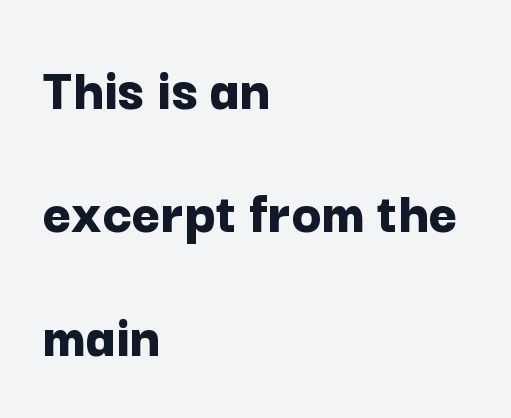
The image shows 62 px bold sans-serif type, upright; set left-aligned, loose line spacing (1.99x), normal letter spacing, not underlined; low stroke contrast and a medium x-height.
